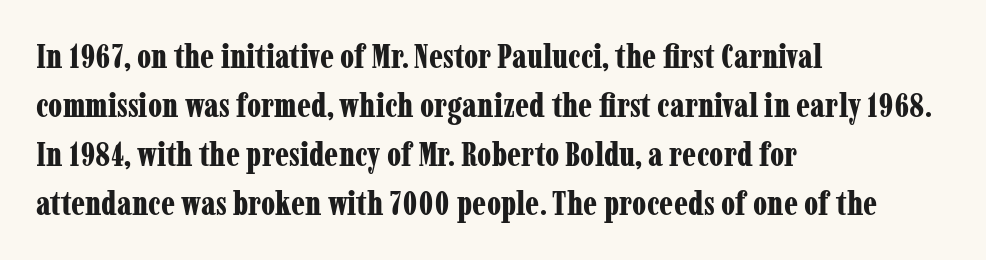
The image shows 33 px bold, condensed serif type, upright; set left-aligned, normal line spacing (1.48x), normal letter spacing, not underlined; low stroke contrast and a medium x-height.
